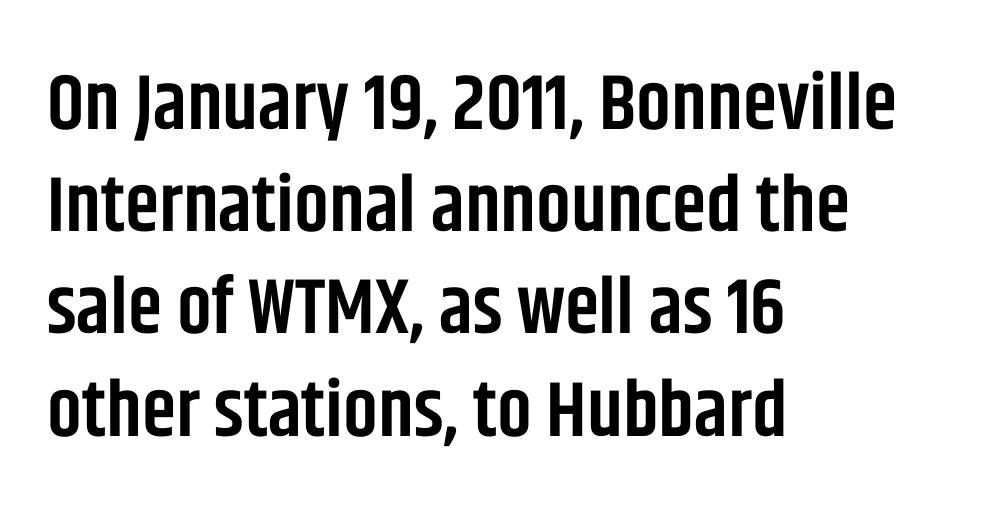
Q: Is the text bold? A: Semi-bold.
Q: Is the text italic (slanted)? A: No, it is upright.
Q: Is the typeface a serif or a sans-serif typeface? A: Sans-serif.
Q: Is the text underlined? A: No.
Q: How is the paragraph aligned? A: Left-aligned.
Q: Is the spacing between letters normal or unusually wide? A: Normal.
Q: Is the spacing between lines tight, normal or loose? A: Normal.
Q: Width (condensed, normal, or wide)? A: Condensed.
Q: Stroke contrast? A: Low.
Q: x-height? A: Large.
Q: Monospaced? A: No.
